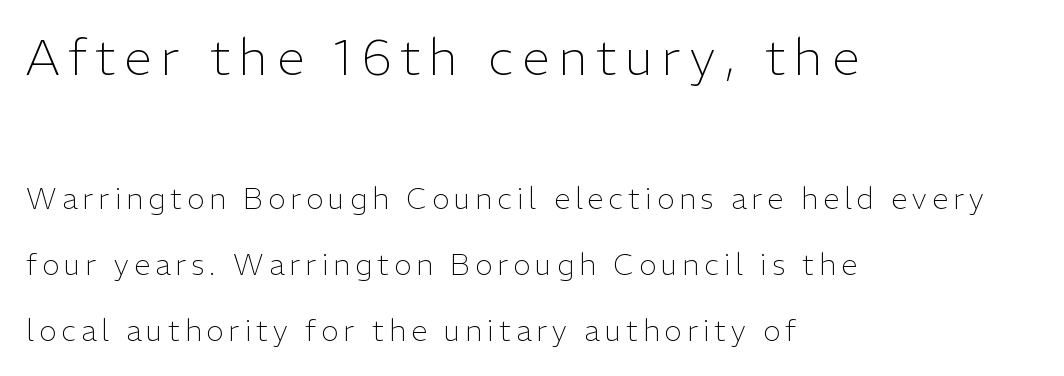
Q: Is the text bold? A: No.
Q: Is the text italic (slanted)? A: No, it is upright.
Q: Is the typeface a serif or a sans-serif typeface? A: Sans-serif.
Q: Is the text underlined? A: No.
Q: How is the paragraph aligned? A: Left-aligned.
Q: Is the spacing between lines tight, normal or loose? A: Loose.
Q: Which block of text is set in a larger size, the first (top) or the second (bottom)? A: The first (top) one.
Q: Width (condensed, normal, or wide)? A: Normal.
Q: Stroke contrast? A: Low.
Q: x-height? A: Medium.
Q: Monospaced? A: No.
